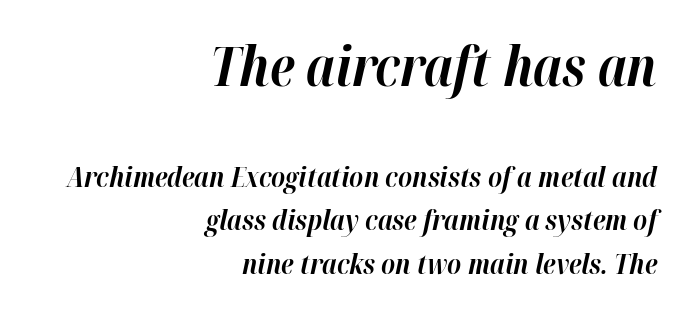
Between one letter and the next there's only the usual sliver of space. The lines are quadded right. Every letter is thick-stroked: bold, no question. Evenly set lines give the paragraph a standard silhouette. The passage shown is not underscored anywhere.
